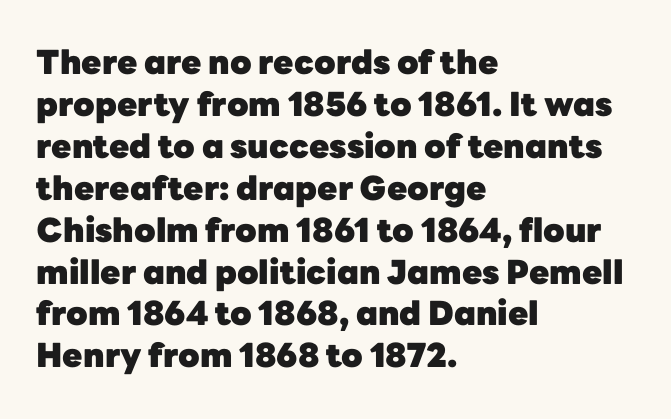
The image shows 33 px heavy sans-serif type, upright; set left-aligned, normal line spacing (1.27x), normal letter spacing, not underlined; low stroke contrast and a medium x-height.
